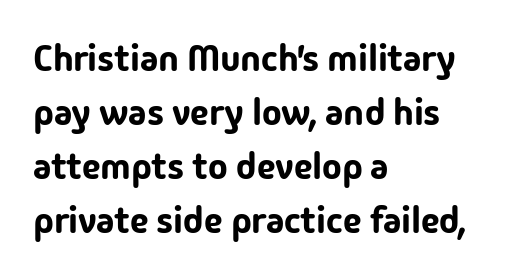
The image shows 37 px sans-serif type, upright; set left-aligned, normal line spacing (1.46x), normal letter spacing, not underlined; low stroke contrast and a medium x-height.
